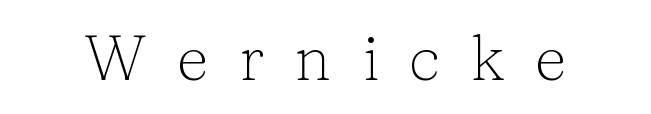
{"serif": "yes", "italic": "no", "bold": "no", "weight": "light", "width": "normal", "stroke_contrast": "low", "x_height": "medium", "monospaced": "no", "underline": "no", "letter_spacing": "wide", "letter_spacing_em": 0.47, "glyph_px": 64}
